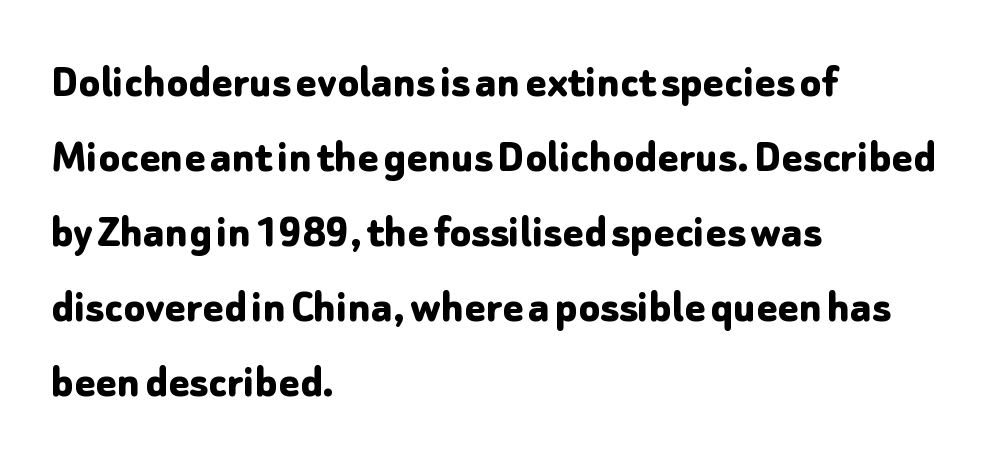
Typeset ragged right — the left edge is the straight one. The rows are spaced the way most documents space them. Only glyphs here, with clear space below each row. The passage shown is typeset with a sans-serif family. This sample uses an upright cut, with every glyph sitting square on the baseline. Think of a printed novel: that variable character pitch is what you see here.
